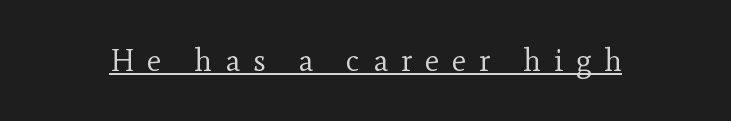
{"serif": "yes", "italic": "no", "bold": "no", "weight": "regular", "width": "normal", "x_height": "small", "monospaced": "no", "underline": "yes", "letter_spacing": "wide", "letter_spacing_em": 0.41, "glyph_px": 31}
